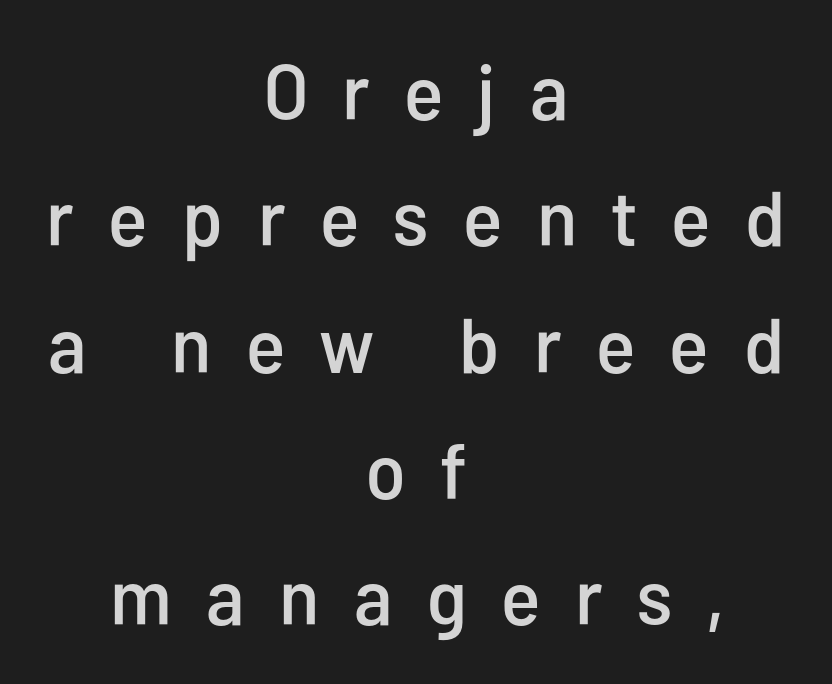
The image shows 78 px condensed sans-serif type, upright; set centered, normal line spacing (1.62x), unusually wide letter spacing (+0.44 em), not underlined; low stroke contrast and a medium x-height.
